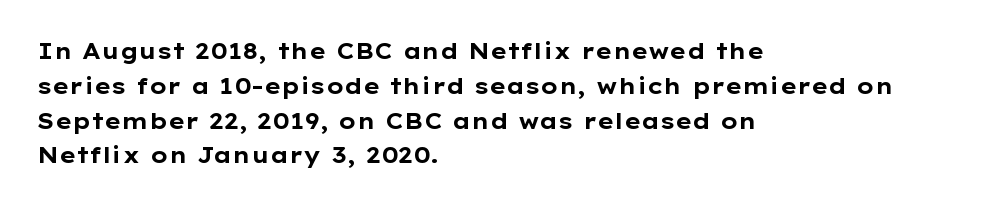
The image shows 22 px bold type, upright; set left-aligned, normal line spacing (1.58x), normal letter spacing, not underlined.
